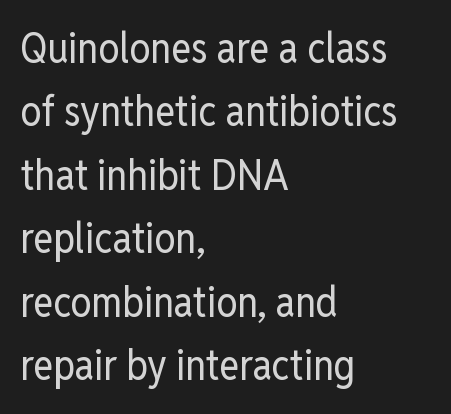
{"serif": "no", "italic": "no", "bold": "no", "weight": "regular", "width": "condensed", "stroke_contrast": "low", "x_height": "medium", "monospaced": "no", "underline": "no", "align": "left", "line_spacing": "normal", "line_spacing_ratio": 1.51, "letter_spacing": "normal", "letter_spacing_em": 0.0, "glyph_px": 42}
